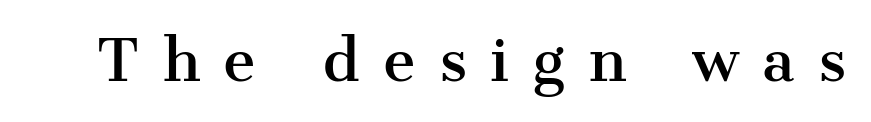
{"serif": "yes", "italic": "no", "width": "normal", "stroke_contrast": "medium", "x_height": "medium", "monospaced": "no", "underline": "no", "letter_spacing": "wide", "letter_spacing_em": 0.42, "glyph_px": 56}
